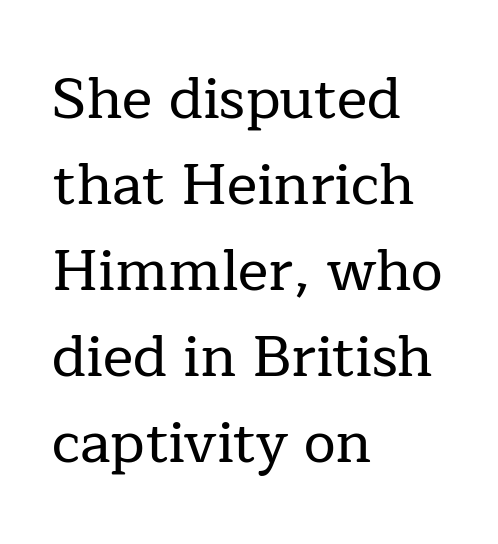
{"serif": "yes", "italic": "no", "width": "normal", "stroke_contrast": "low", "x_height": "medium", "monospaced": "no", "underline": "no", "align": "left", "line_spacing": "normal", "line_spacing_ratio": 1.51, "letter_spacing": "normal", "letter_spacing_em": 0.0, "glyph_px": 57}
